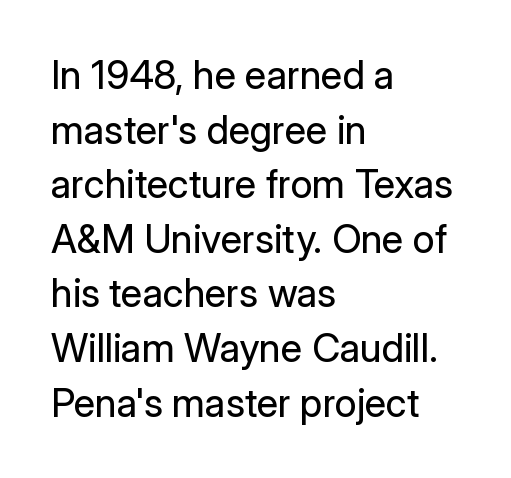
Character widths vary here, with narrow letters taking less room than wide ones. Counters stay open thanks to moderate or lighter strokes. Characters remain perfectly vertical along every line. The lines are quadded left.
